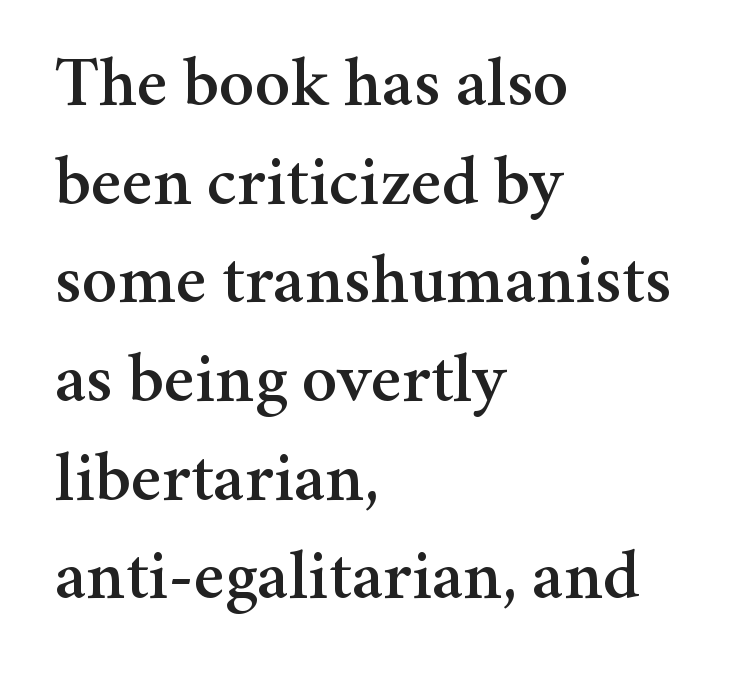
Does the type have serifs? Yes, each stem ends in a small foot. Alignment: flush left. Italic? Not at all — the glyphs are vertical. Summary of vertical rhythm: regular, with standard interline spacing. The passage shown has conventional tracking throughout.
